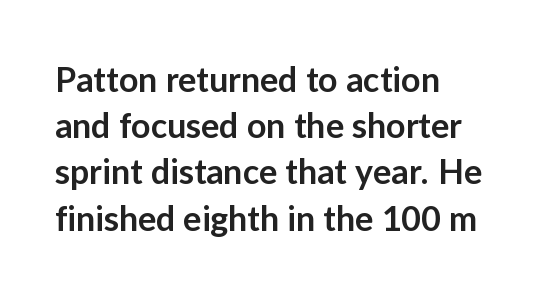
Q: Is the text bold? A: Semi-bold.
Q: Is the text italic (slanted)? A: No, it is upright.
Q: Is the typeface a serif or a sans-serif typeface? A: Sans-serif.
Q: Is the text underlined? A: No.
Q: Is the spacing between letters normal or unusually wide? A: Normal.
Q: Is the spacing between lines tight, normal or loose? A: Normal.
Q: Width (condensed, normal, or wide)? A: Normal.
Q: Stroke contrast? A: Low.
Q: x-height? A: Medium.
Q: Monospaced? A: No.
